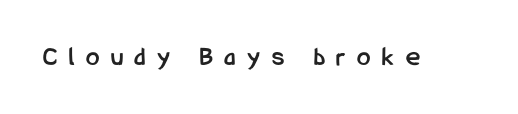
{"italic": "no", "bold": "yes", "underline": "no", "letter_spacing": "wide", "letter_spacing_em": 0.43, "glyph_px": 27}
